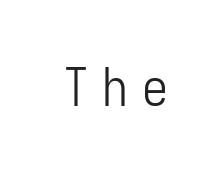
The image shows 52 px light, condensed sans-serif type, upright, monospaced; set unusually wide letter spacing (+0.26 em), not underlined; low stroke contrast and a medium x-height.
